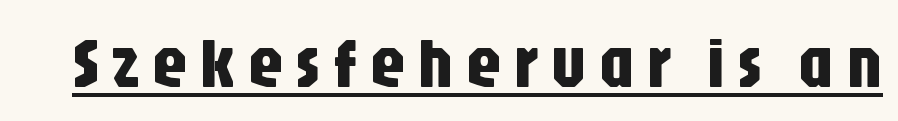
{"serif": "no", "italic": "no", "width": "condensed", "stroke_contrast": "low", "x_height": "large", "monospaced": "no", "underline": "yes", "glyph_px": 71}
